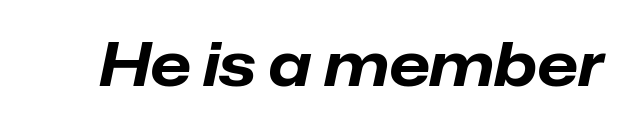
Q: Is the text bold? A: Yes.
Q: Is the text italic (slanted)? A: Yes, it leans right by about 12 degrees.
Q: Is the text underlined? A: No.
Q: Is the spacing between letters normal or unusually wide? A: Normal.
Q: Width (condensed, normal, or wide)? A: Normal.
Q: Stroke contrast? A: Low.
Q: x-height? A: Medium.
Q: Monospaced? A: No.
